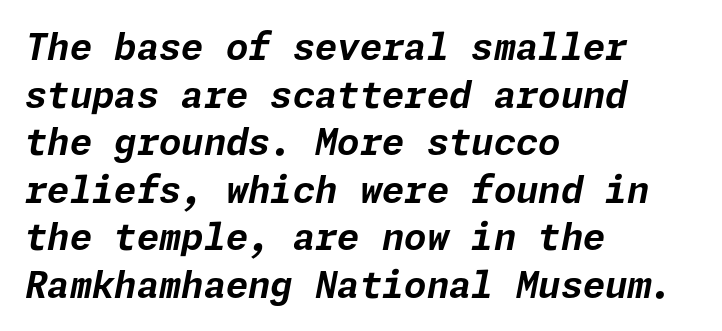
Q: Is the text bold? A: Yes.
Q: Is the text italic (slanted)? A: Yes, it leans right by about 11 degrees.
Q: Is the text underlined? A: No.
Q: How is the paragraph aligned? A: Left-aligned.
Q: Is the spacing between letters normal or unusually wide? A: Normal.
Q: Is the spacing between lines tight, normal or loose? A: Normal.
Q: Width (condensed, normal, or wide)? A: Normal.
Q: Stroke contrast? A: Low.
Q: x-height? A: Medium.
